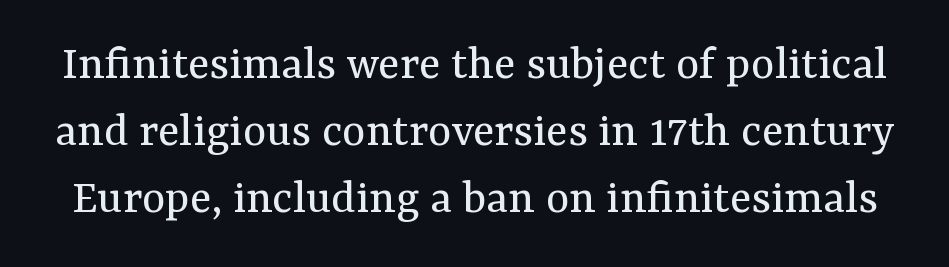
The type is set solid horizontally, with unmodified tracking. The space beneath each line is pristine and unruled. Posture: straight, roman, zero tilt. The block of text has a typical density, with ordinary space between rows. Caption: face not bold, strokes unweighted.
